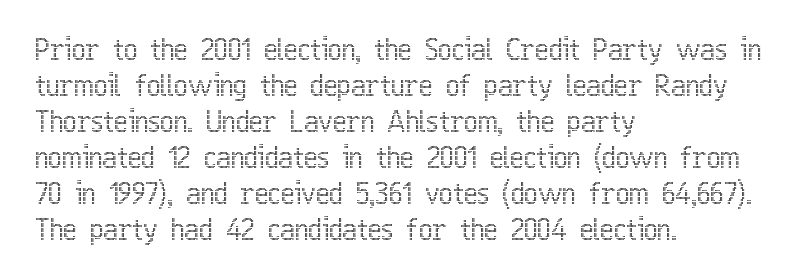
Teacher's note: observe the even left margin — that is flush-left alignment. Glyph-to-glyph distance matches everyday printed text. A typesetter would mark this as roman, not italic. Note the varied advance widths — an 'i' is clearly narrower than an 'm'. Beneath every word, the page is bare.
